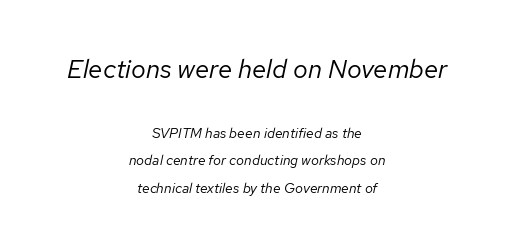
The image shows 26 px text type, italic (leaning right); set centered, loose line spacing (1.96x), normal letter spacing, not underlined; the first (top) block is 1.86x larger.
